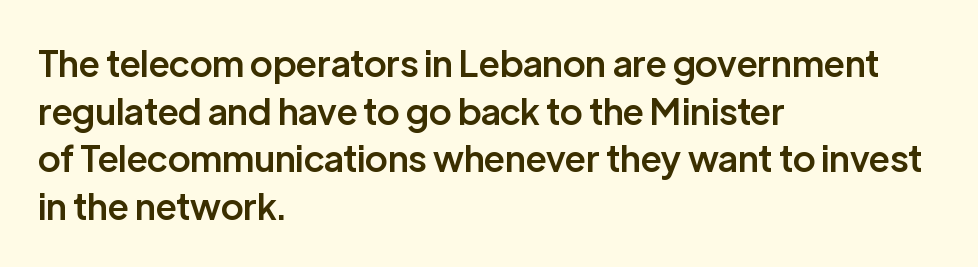
The lettering holds an erect, upright posture throughout. What stands out about the letter spacing? Nothing — it is the standard amount. The glyphs have the mass of a demibold cut, below bold. Varying glyph widths throughout — classic text-font behaviour. Honestly, there is no underline to notice here at all. If you drew a ruler down the left edge, every line would touch it.
